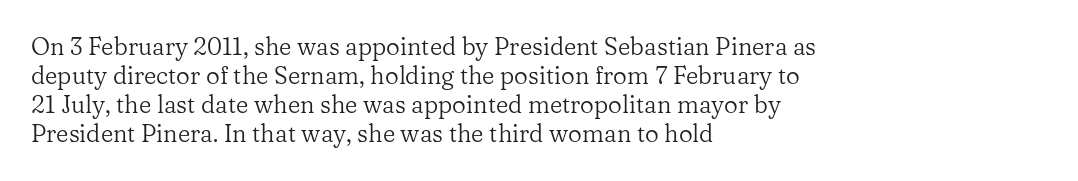
Q: Is the text bold? A: No.
Q: Is the text italic (slanted)? A: No, it is upright.
Q: Is the text underlined? A: No.
Q: How is the paragraph aligned? A: Left-aligned.
Q: Is the spacing between letters normal or unusually wide? A: Normal.
